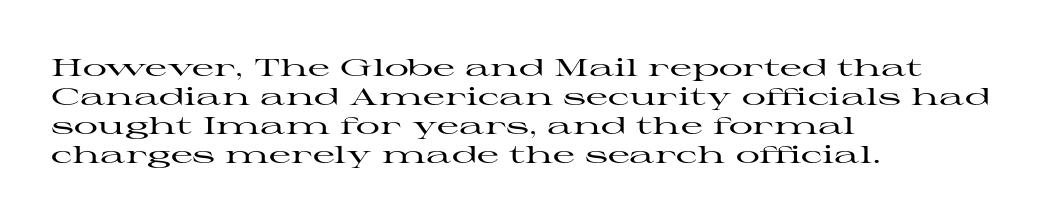
The area under the type is left untouched. Is the block centered? No — it sits flush against the left margin. Default kerning and tracking; the words read as compact shapes. Is there any slant? The stems are plumb.
